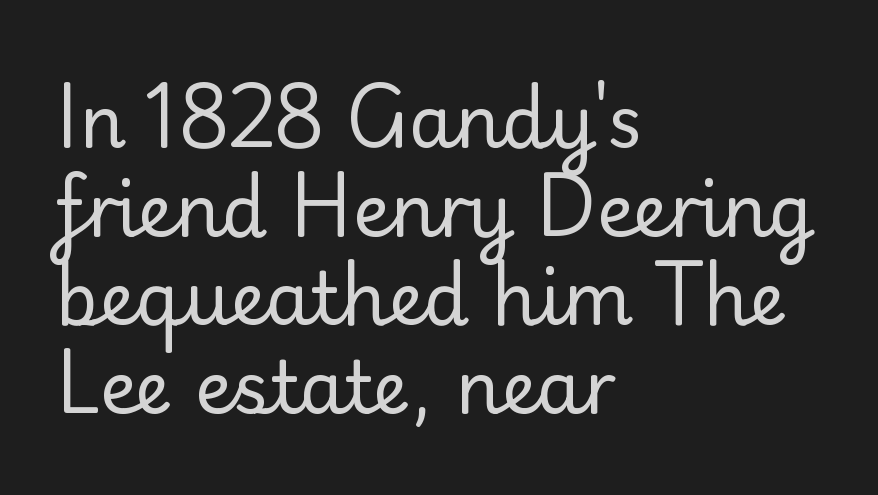
The image shows 72 px regular-weight sans-serif type, upright; set left-aligned, line spacing 1.23x, normal letter spacing, not underlined; low stroke contrast and a small x-height.
